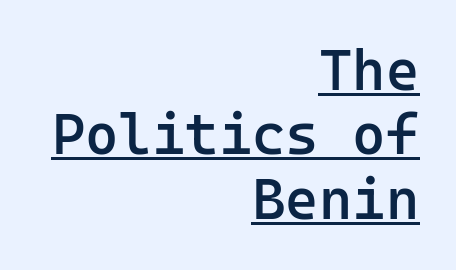
Q: Is the text bold? A: Semi-bold.
Q: Is the text italic (slanted)? A: No, it is upright.
Q: Is the typeface a serif or a sans-serif typeface? A: Sans-serif.
Q: Is the text underlined? A: Yes.
Q: How is the paragraph aligned? A: Right-aligned.
Q: Is the spacing between letters normal or unusually wide? A: Normal.
Q: Is the spacing between lines tight, normal or loose? A: Tight.
Q: Width (condensed, normal, or wide)? A: Normal.
Q: Stroke contrast? A: Low.
Q: x-height? A: Medium.
Q: Monospaced? A: Yes.
